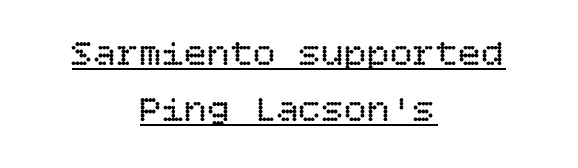
Q: Is the text bold? A: No.
Q: Is the text italic (slanted)? A: No, it is upright.
Q: Is the text underlined? A: Yes.
Q: How is the paragraph aligned? A: Centered.
Q: Is the spacing between letters normal or unusually wide? A: Normal.
Q: Is the spacing between lines tight, normal or loose? A: Normal.
Q: Width (condensed, normal, or wide)? A: Normal.
Q: Stroke contrast? A: Low.
Q: x-height? A: Large.
